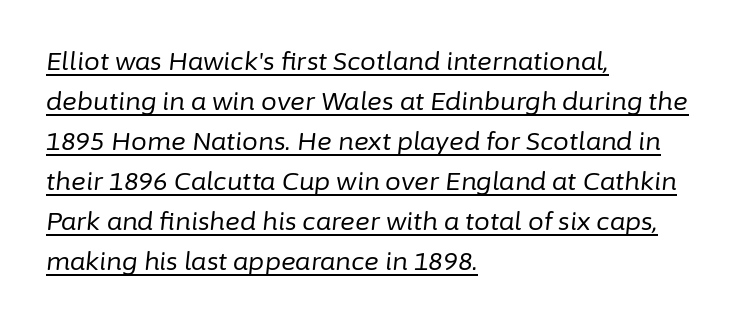
Glyph-to-glyph distance matches everyday printed text. The rendering uses the underline text-decoration. The vertical gap from one line to the next is medium. The letterforms sit at book weight or below.
